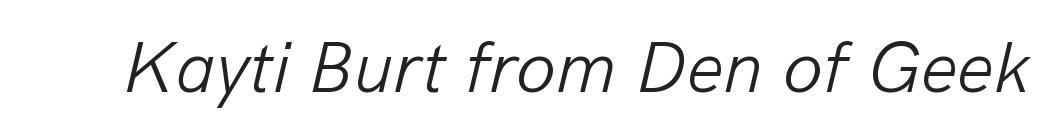
The image shows 73 px light type, italic (leaning right); set normal letter spacing, not underlined; low stroke contrast and a medium x-height.
